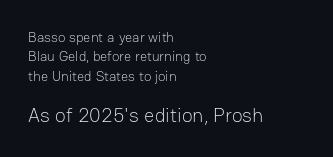
{"italic": "no", "bold": "no", "underline": "no", "align": "left", "line_spacing": "normal", "line_spacing_ratio": 1.39, "letter_spacing": "normal", "letter_spacing_em": 0.0, "larger_block": "second", "size_ratio": 1.43, "glyph_px": 20}
